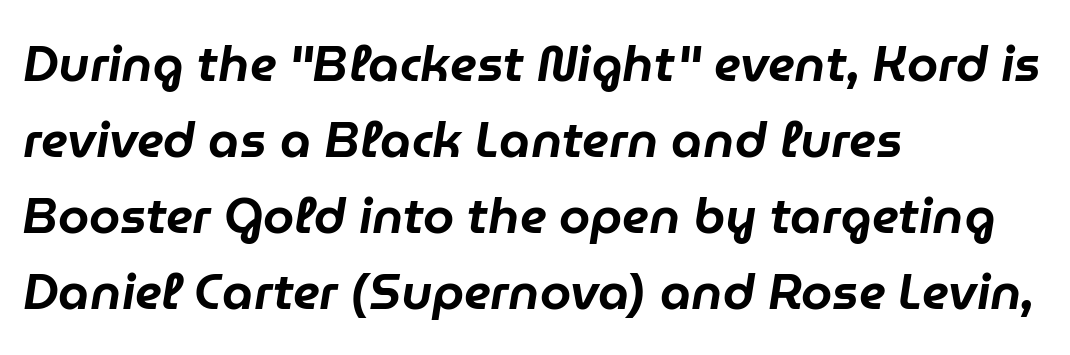
Q: Is the text italic (slanted)? A: Yes, it leans right by about 9 degrees.
Q: Is the text underlined? A: No.
Q: How is the paragraph aligned? A: Left-aligned.
Q: Is the spacing between letters normal or unusually wide? A: Normal.
Q: Is the spacing between lines tight, normal or loose? A: Normal.
Q: Width (condensed, normal, or wide)? A: Normal.
Q: Stroke contrast? A: Low.
Q: x-height? A: Medium.
Q: Monospaced? A: No.
